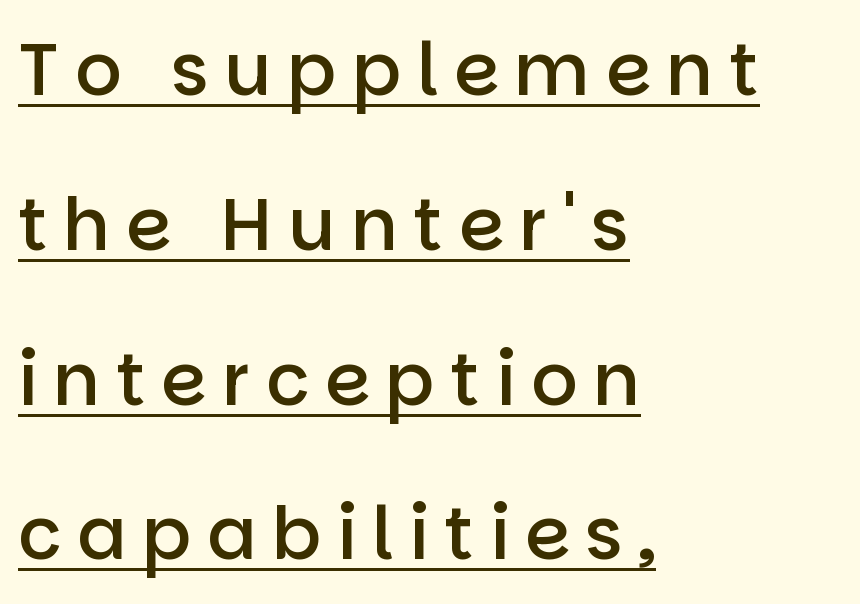
The image shows 73 px semibold sans-serif type, upright; set left-aligned, loose line spacing (2.12x), unusually wide letter spacing (+0.21 em), underlined; low stroke contrast and a large x-height.
